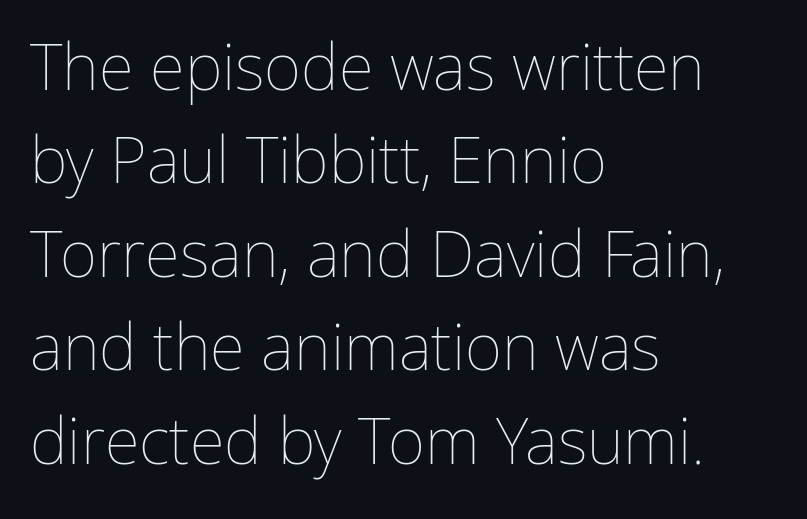
In terms of letterspacing, this is plain default setting. These lines are set flush left with a ragged right edge. Honestly, the row spacing looks completely unremarkable. These lines were composed using upright roman letters. Descenders hang freely into open space. No chunkiness to these letters — they're not bold.
